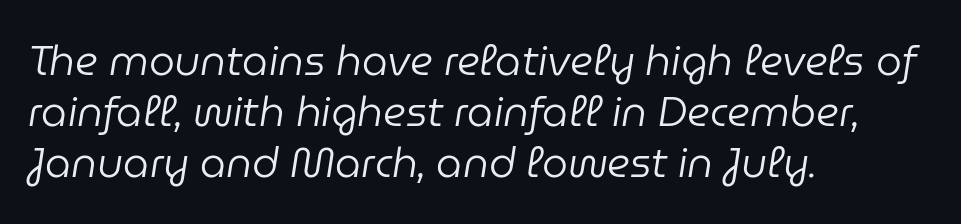
Q: Is the text bold? A: No.
Q: Is the text italic (slanted)? A: Yes, it leans right by about 9 degrees.
Q: Is the text underlined? A: No.
Q: How is the paragraph aligned? A: Left-aligned.
Q: Is the spacing between letters normal or unusually wide? A: Normal.
Q: Width (condensed, normal, or wide)? A: Normal.
Q: Stroke contrast? A: Low.
Q: x-height? A: Medium.
Q: Monospaced? A: No.
